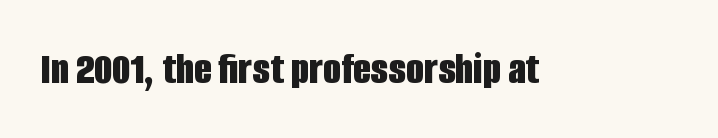
The image shows 46 px bold, condensed sans-serif type, upright; set normal letter spacing, not underlined; low stroke contrast and a large x-height.
